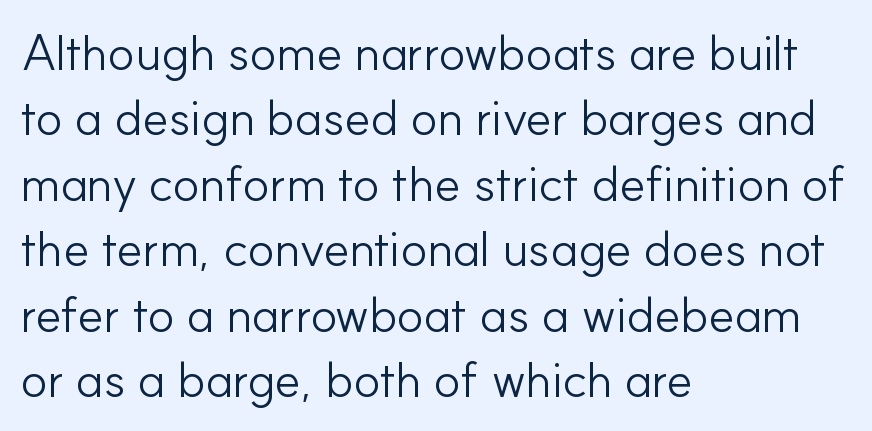
Does the leading feel generous? No, just average. How are the letters spaced? Ordinarily, with no added tracking. To sum up the face: it is a sans, with no serifs. These lines stack with their left ends in a neat column. Looks like regular typesetting: each glyph gets only the width it needs.
